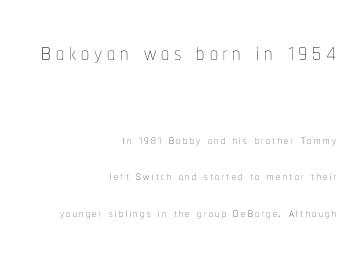
The image shows 32 px thin, condensed type, upright; set right-aligned, loose line spacing (2.31x), not underlined; the first (top) block is 2.0x larger; low stroke contrast and a medium x-height.
